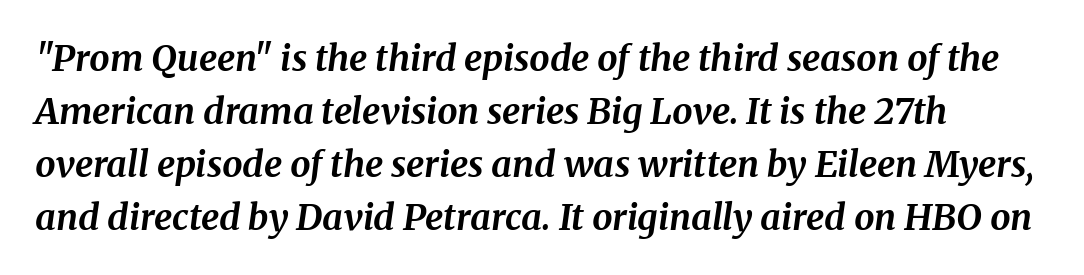
Q: Is the text bold? A: Yes.
Q: Is the text italic (slanted)? A: Yes, it leans right by about 8 degrees.
Q: Is the typeface a serif or a sans-serif typeface? A: Serif.
Q: Is the text underlined? A: No.
Q: Is the spacing between letters normal or unusually wide? A: Normal.
Q: Is the spacing between lines tight, normal or loose? A: Normal.
Q: Width (condensed, normal, or wide)? A: Normal.
Q: Stroke contrast? A: Medium.
Q: x-height? A: Medium.
Q: Monospaced? A: No.
